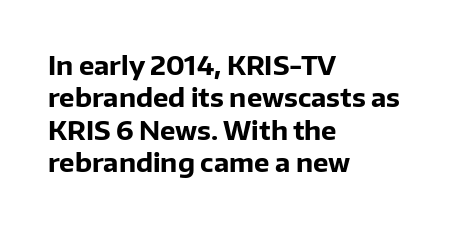
Q: Is the text bold? A: Yes.
Q: Is the text italic (slanted)? A: No, it is upright.
Q: Is the text underlined? A: No.
Q: How is the paragraph aligned? A: Left-aligned.
Q: Is the spacing between letters normal or unusually wide? A: Normal.
Q: Is the spacing between lines tight, normal or loose? A: Normal.
